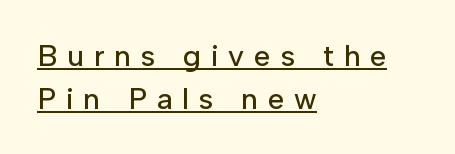
Q: Is the text italic (slanted)? A: No, it is upright.
Q: Is the typeface a serif or a sans-serif typeface? A: Sans-serif.
Q: Is the text underlined? A: Yes.
Q: How is the paragraph aligned? A: Left-aligned.
Q: Is the spacing between letters normal or unusually wide? A: Unusually wide.
Q: Is the spacing between lines tight, normal or loose? A: Normal.
Q: Width (condensed, normal, or wide)? A: Normal.
Q: Stroke contrast? A: Low.
Q: x-height? A: Medium.
Q: Monospaced? A: No.
